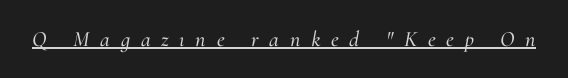
{"italic": "yes", "lean": "right", "slant_degrees": 10, "underline": "yes", "letter_spacing": "wide", "letter_spacing_em": 0.49, "glyph_px": 22}
